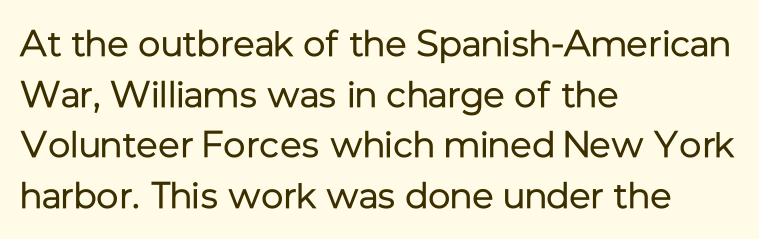
Q: Is the text bold? A: No.
Q: Is the text italic (slanted)? A: No, it is upright.
Q: Is the typeface a serif or a sans-serif typeface? A: Sans-serif.
Q: Is the text underlined? A: No.
Q: How is the paragraph aligned? A: Left-aligned.
Q: Is the spacing between letters normal or unusually wide? A: Normal.
Q: Is the spacing between lines tight, normal or loose? A: Normal.
Q: Width (condensed, normal, or wide)? A: Normal.
Q: Stroke contrast? A: Low.
Q: x-height? A: Medium.
Q: Monospaced? A: No.
